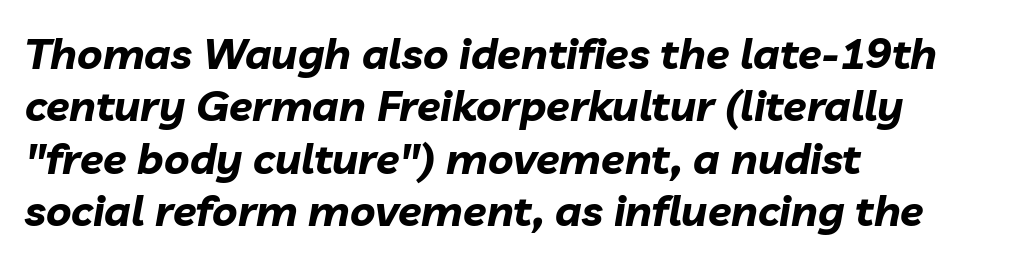
{"italic": "yes", "lean": "right", "slant_degrees": 10, "bold": "yes", "weight": "bold", "width": "normal", "stroke_contrast": "low", "x_height": "medium", "monospaced": "no", "underline": "no", "align": "left", "line_spacing_ratio": 1.22, "letter_spacing": "normal", "letter_spacing_em": 0.0, "glyph_px": 43}
